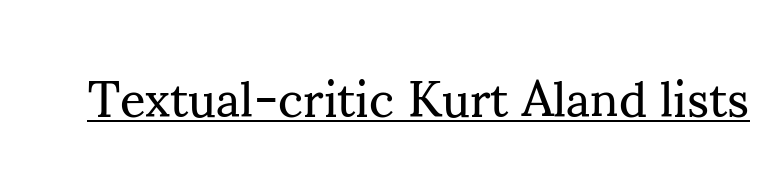
The image shows 50 px regular-weight serif type, upright; set normal letter spacing, underlined; medium stroke contrast and a small x-height.
